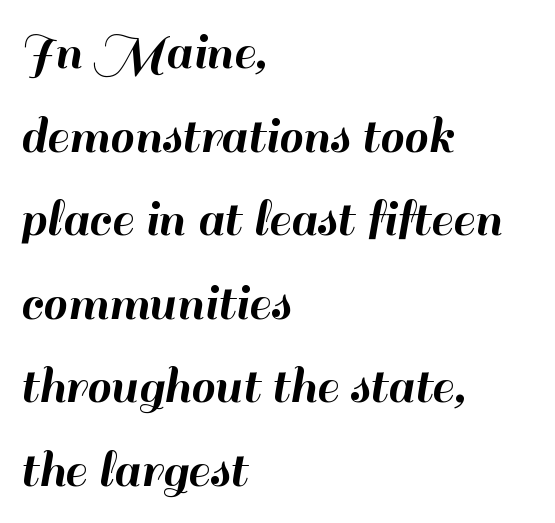
Each letter's strokes conclude bluntly, with no projecting serifs. Does extra space separate the letters? No, they use regular spacing. Short and long lines alike share a common starting point at left. Honestly, the row spacing looks completely unremarkable. These lines are rendered in a variable-pitch font.
